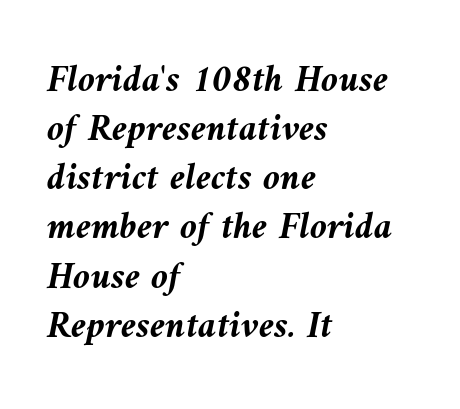
Check the space under the baseline: it is left empty. How are the letters spaced? Ordinarily, with no added tracking. Compared with typical paragraphs, the rows here are spaced about the same. Tall strokes in this sample are angled rather than plumb. The passage is arranged the way most books set body copy — flush left.
